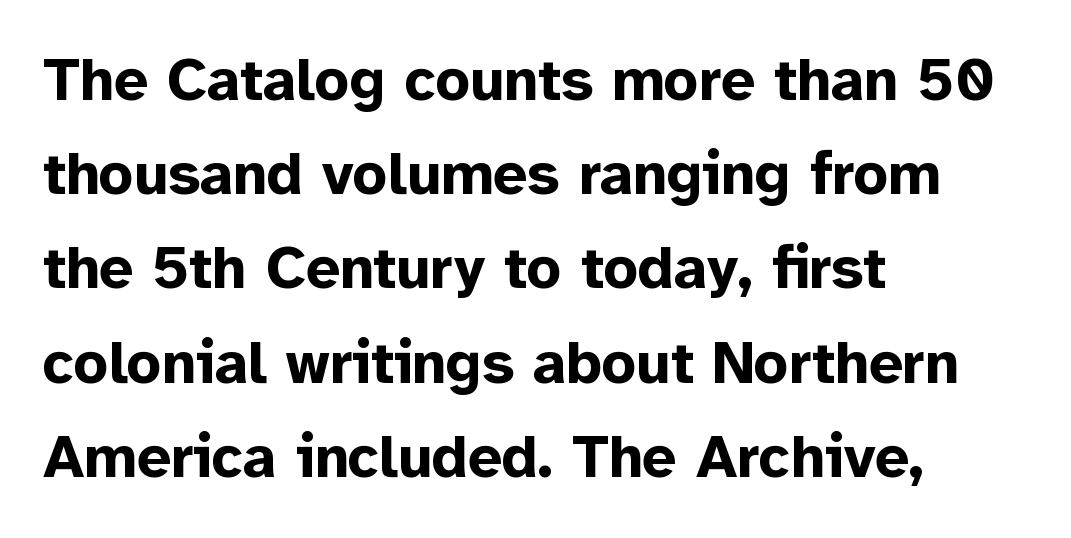
{"serif": "no", "italic": "no", "bold": "yes", "weight": "bold", "width": "normal", "stroke_contrast": "low", "x_height": "medium", "monospaced": "no", "underline": "no", "align": "left", "line_spacing": "normal", "line_spacing_ratio": 1.57, "letter_spacing": "normal", "letter_spacing_em": 0.0, "glyph_px": 60}
